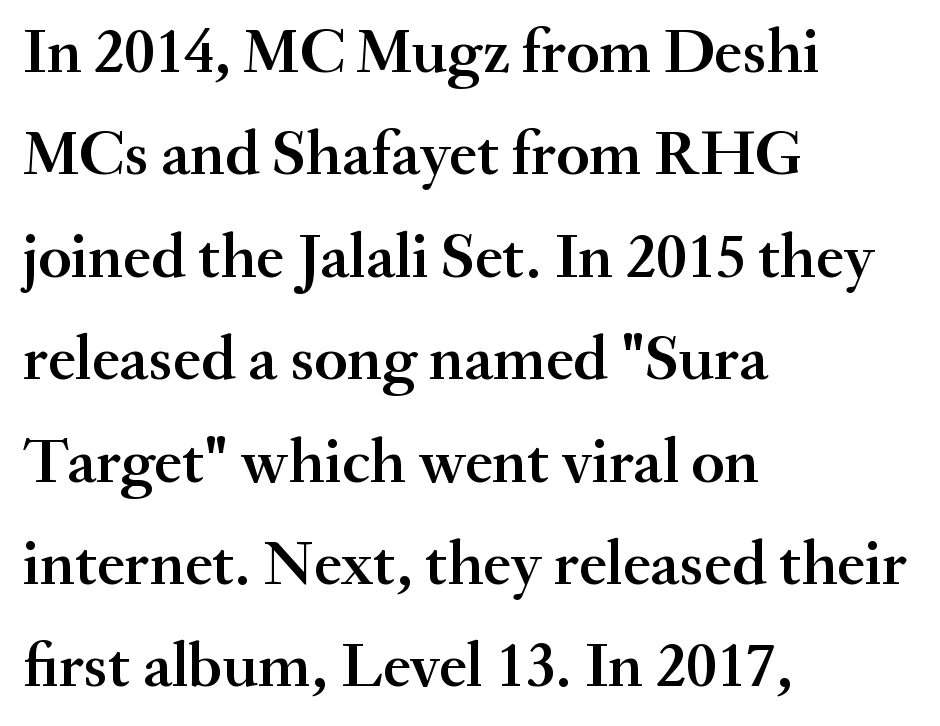
Q: Is the text bold? A: Semi-bold.
Q: Is the text italic (slanted)? A: No, it is upright.
Q: Is the typeface a serif or a sans-serif typeface? A: Serif.
Q: Is the text underlined? A: No.
Q: How is the paragraph aligned? A: Left-aligned.
Q: Is the spacing between letters normal or unusually wide? A: Normal.
Q: Is the spacing between lines tight, normal or loose? A: Normal.
Q: Width (condensed, normal, or wide)? A: Normal.
Q: Stroke contrast? A: Medium.
Q: x-height? A: Small.
Q: Monospaced? A: No.
